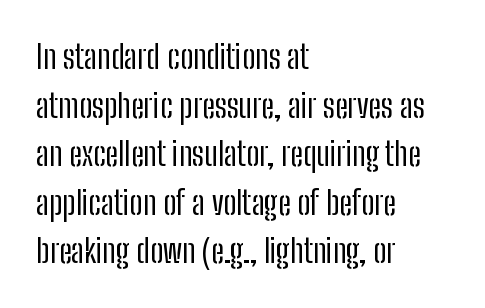
Q: Is the text bold? A: No.
Q: Is the text italic (slanted)? A: No, it is upright.
Q: Is the typeface a serif or a sans-serif typeface? A: Sans-serif.
Q: Is the text underlined? A: No.
Q: How is the paragraph aligned? A: Left-aligned.
Q: Is the spacing between letters normal or unusually wide? A: Normal.
Q: Is the spacing between lines tight, normal or loose? A: Normal.
Q: Width (condensed, normal, or wide)? A: Condensed.
Q: Stroke contrast? A: Low.
Q: x-height? A: Medium.
Q: Monospaced? A: No.
